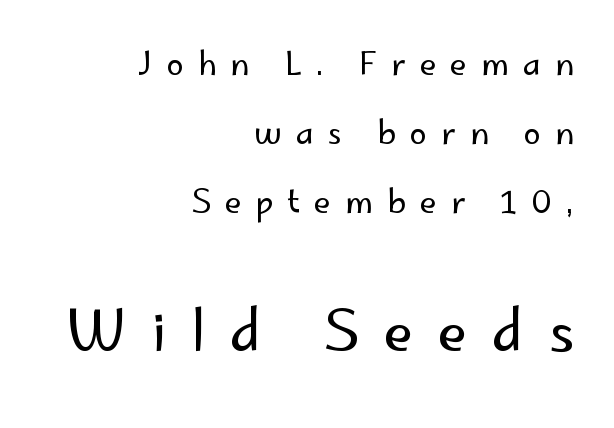
{"serif": "no", "italic": "no", "bold": "no", "weight": "regular", "width": "normal", "stroke_contrast": "low", "x_height": "small", "monospaced": "no", "underline": "no", "align": "right", "line_spacing": "loose", "line_spacing_ratio": 2.22, "letter_spacing": "wide", "letter_spacing_em": 0.45, "larger_block": "second", "size_ratio": 1.77, "glyph_px": 55}
